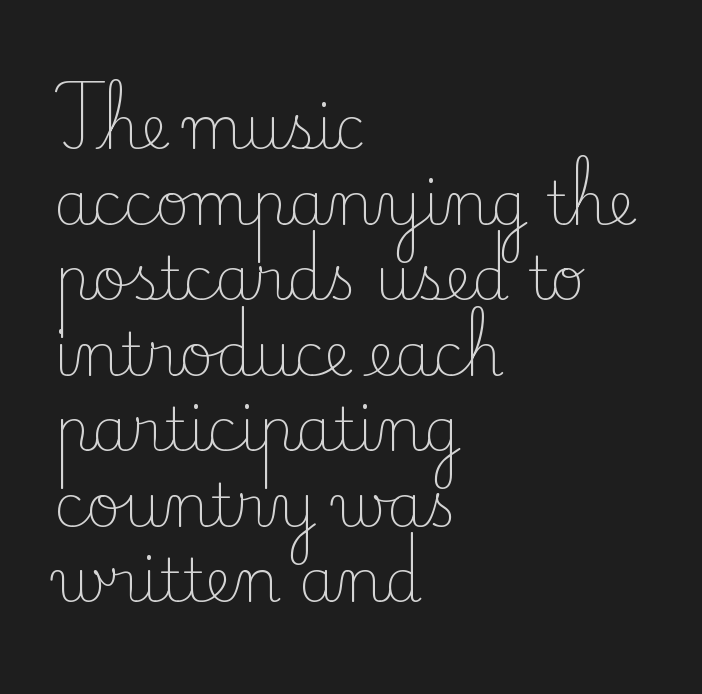
The image shows 59 px light serif type, upright; set left-aligned, normal line spacing (1.28x), normal letter spacing, not underlined; low stroke contrast and a small x-height.
